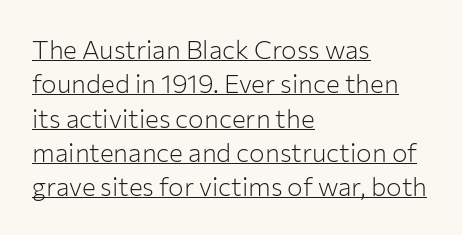
Q: Is the text bold? A: No.
Q: Is the text italic (slanted)? A: No, it is upright.
Q: Is the text underlined? A: Yes.
Q: How is the paragraph aligned? A: Left-aligned.
Q: Is the spacing between letters normal or unusually wide? A: Normal.
Q: Is the spacing between lines tight, normal or loose? A: Normal.
